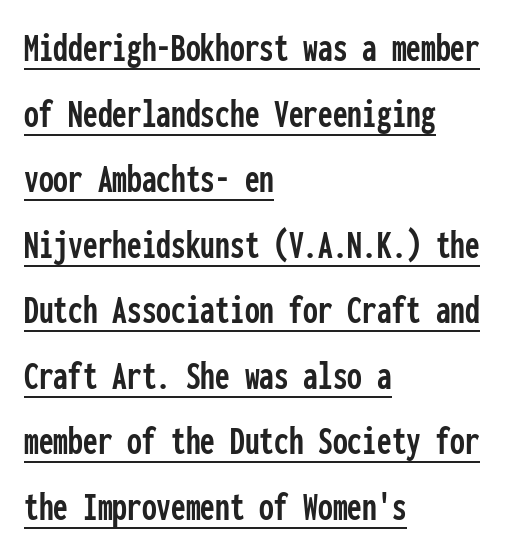
The image shows 42 px condensed sans-serif type, upright, monospaced; set left-aligned, normal line spacing (1.56x), normal letter spacing, underlined; low stroke contrast and a medium x-height.
